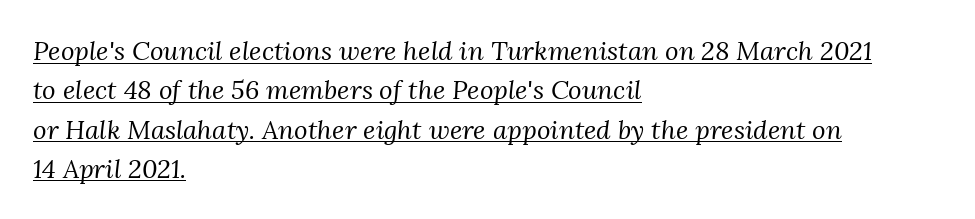
{"italic": "yes", "lean": "right", "slant_degrees": 3, "bold": "no", "underline": "yes", "align": "left", "line_spacing": "normal", "line_spacing_ratio": 1.51, "letter_spacing": "normal", "letter_spacing_em": 0.0, "glyph_px": 26}
